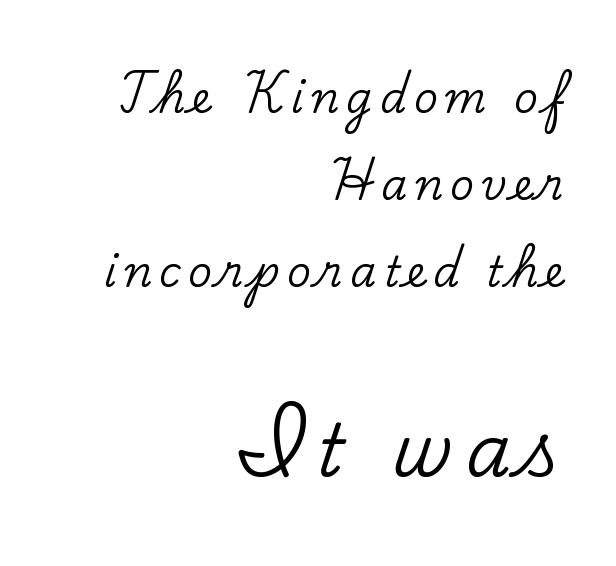
The image shows 73 px serif type; set right-aligned, loose line spacing (2.07x), not underlined; the second (bottom) block is 1.74x larger; low stroke contrast and a small x-height.
